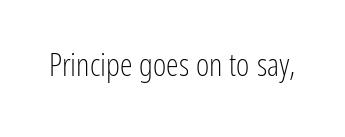
Q: Is the text bold? A: No.
Q: Is the text italic (slanted)? A: No, it is upright.
Q: Is the typeface a serif or a sans-serif typeface? A: Sans-serif.
Q: Is the text underlined? A: No.
Q: Is the spacing between letters normal or unusually wide? A: Normal.
Q: Width (condensed, normal, or wide)? A: Condensed.
Q: Stroke contrast? A: Low.
Q: x-height? A: Medium.
Q: Monospaced? A: No.
